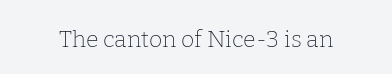
{"italic": "no", "bold": "no", "underline": "no", "letter_spacing": "normal", "letter_spacing_em": 0.0, "glyph_px": 23}
